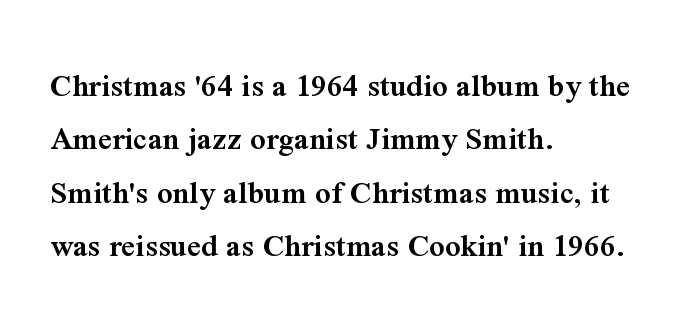
{"serif": "yes", "italic": "no", "bold": "semi", "weight": "semibold", "width": "normal", "stroke_contrast": "medium", "x_height": "medium", "monospaced": "no", "underline": "no", "align": "left", "line_spacing": "normal", "line_spacing_ratio": 1.57, "letter_spacing": "normal", "letter_spacing_em": 0.0, "glyph_px": 34}
